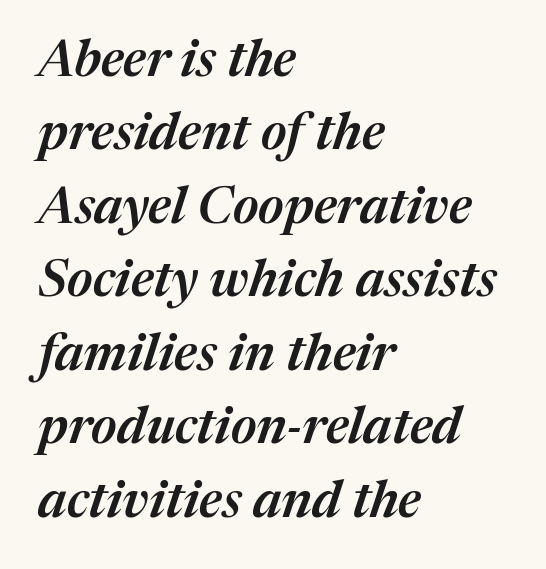
The image shows 51 px semibold type, italic (leaning right); set left-aligned, normal line spacing (1.44x), normal letter spacing, not underlined; medium stroke contrast and a medium x-height.
